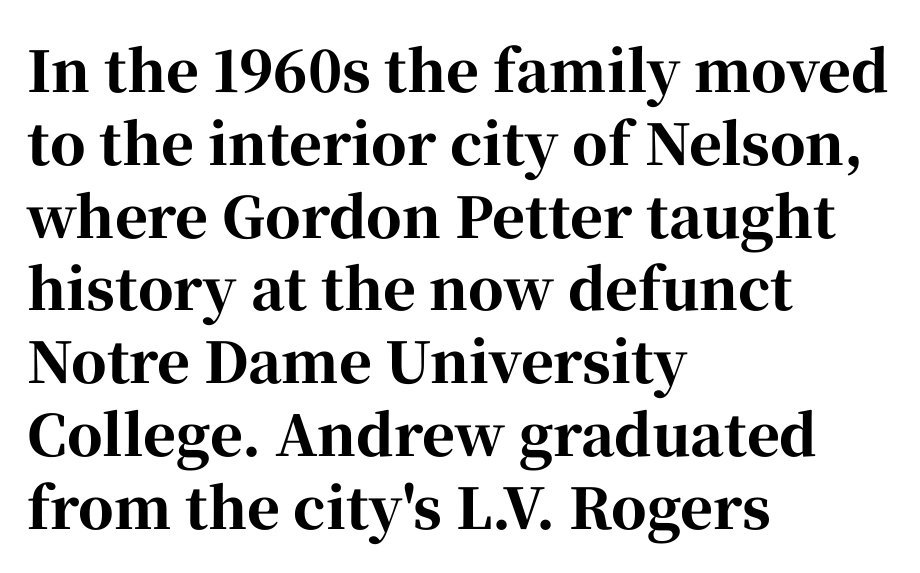
This sample uses an upright cut, with every glyph sitting square on the baseline. A typesetter would call this proportional, since set widths differ per character. Standard letterfit; no display-style spreading of the glyphs. Does the type have serifs? Yes, each stem ends in a small foot. The lines sit at an ordinary, default distance from one another. Just letters on the line, the space beneath them empty.
